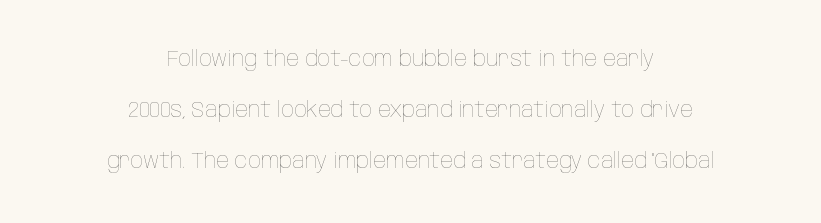
The typesetting does not lean heavy: it is not bold. Is the letter spacing exaggerated? No — it looks like the ordinary default. The block of text is sparse from top to bottom, with ample space between rows. This sample is center-justified, so both line endings float freely. Posture: upright roman. Check the space under the baseline: it is left empty.
